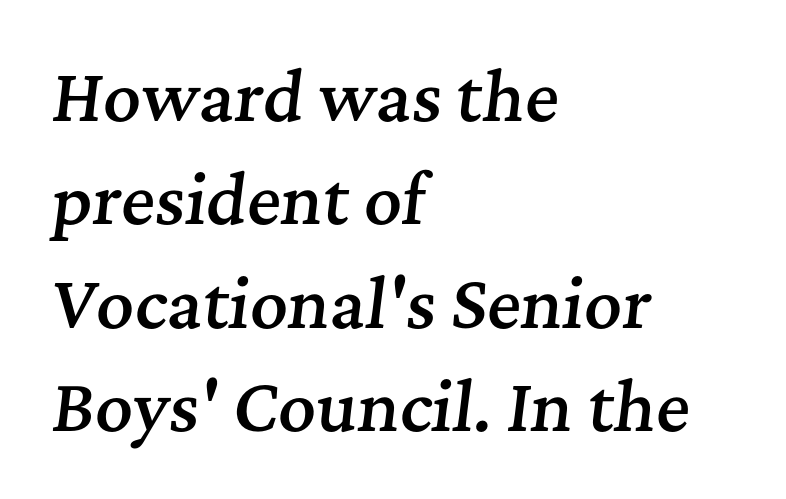
The rendering keeps characters at their native spacing. Bare-footed words on every line. Does the weight exceed regular? Yes, but only to semibold. When letters slant like this, we call the style italic. The lines are quadded left. Looks like regular typesetting: each glyph gets only the width it needs.
